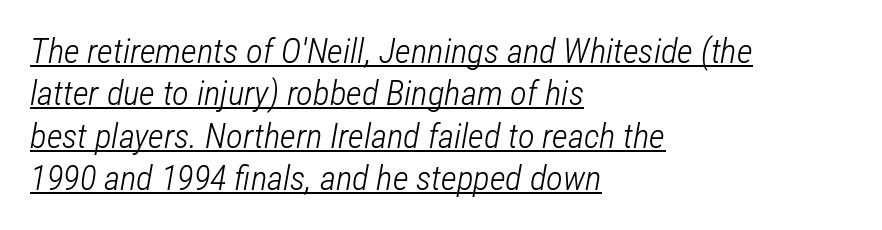
Q: Is the text bold? A: No.
Q: Is the text italic (slanted)? A: Yes, it leans right by about 12 degrees.
Q: Is the text underlined? A: Yes.
Q: How is the paragraph aligned? A: Left-aligned.
Q: Is the spacing between letters normal or unusually wide? A: Normal.
Q: Width (condensed, normal, or wide)? A: Condensed.
Q: Stroke contrast? A: Low.
Q: x-height? A: Medium.
Q: Monospaced? A: No.
